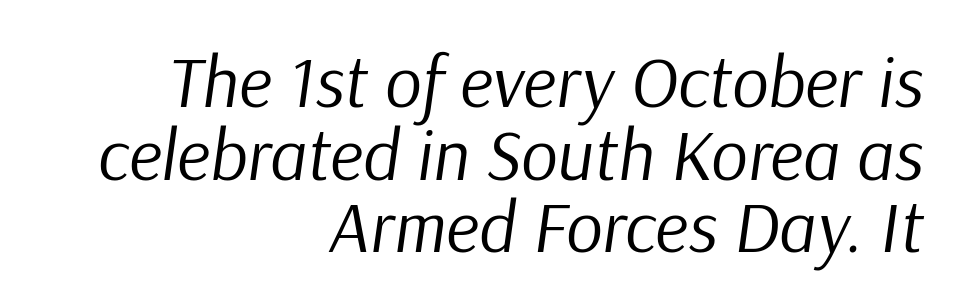
{"italic": "yes", "lean": "right", "slant_degrees": 9, "bold": "no", "weight": "regular", "width": "normal", "stroke_contrast": "low", "x_height": "medium", "monospaced": "no", "underline": "no", "align": "right", "line_spacing": "tight", "line_spacing_ratio": 1.01, "letter_spacing": "normal", "letter_spacing_em": 0.0, "glyph_px": 72}
